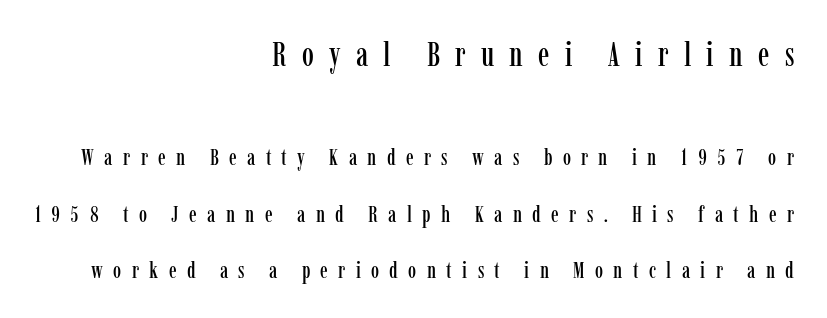
{"serif": "yes", "italic": "no", "width": "condensed", "stroke_contrast": "low", "x_height": "medium", "monospaced": "no", "underline": "no", "align": "right", "line_spacing": "loose", "line_spacing_ratio": 2.45, "letter_spacing": "wide", "letter_spacing_em": 0.45, "larger_block": "first", "size_ratio": 1.48, "glyph_px": 34}
